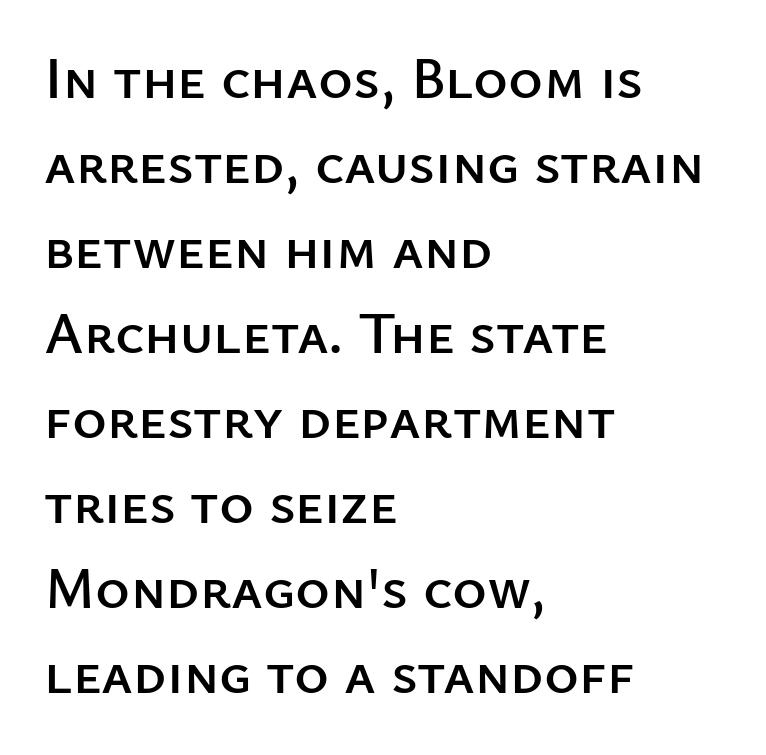
Q: Is the text italic (slanted)? A: No, it is upright.
Q: Is the typeface a serif or a sans-serif typeface? A: Sans-serif.
Q: Is the text underlined? A: No.
Q: How is the paragraph aligned? A: Left-aligned.
Q: Is the spacing between letters normal or unusually wide? A: Normal.
Q: Is the spacing between lines tight, normal or loose? A: Normal.
Q: Width (condensed, normal, or wide)? A: Normal.
Q: Stroke contrast? A: Low.
Q: x-height? A: Medium.
Q: Monospaced? A: No.
